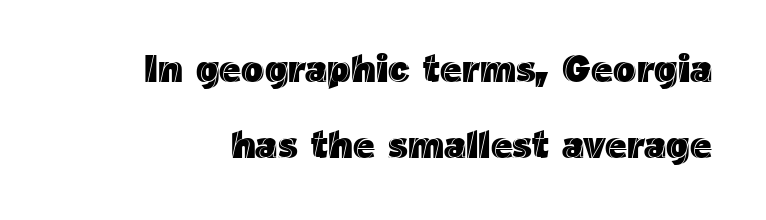
{"italic": "no", "width": "normal", "x_height": "medium", "monospaced": "no", "underline": "no", "line_spacing": "loose", "line_spacing_ratio": 2.0, "letter_spacing": "normal", "letter_spacing_em": 0.0, "glyph_px": 38}
